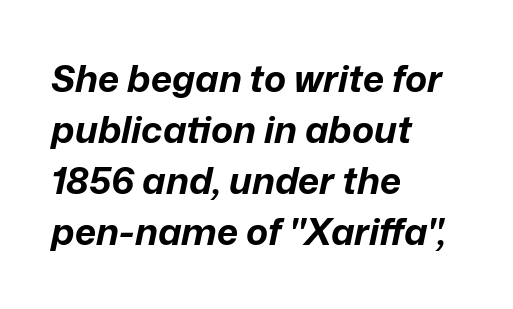
The image shows 37 px bold type, italic (leaning right); set left-aligned, normal line spacing (1.38x), normal letter spacing, not underlined; low stroke contrast and a medium x-height.
